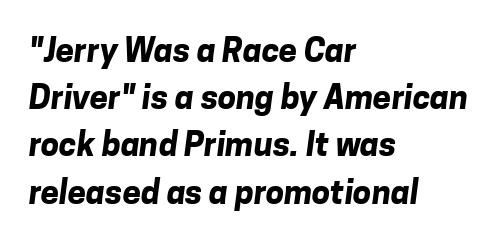
The face used here is a sans, in the tradition of grotesques and geometrics. Notice how the passage keeps a crisp vertical edge on the left only. Do the characters align in a grid? No, the font is proportional. Letter spacing: default. How would I describe the line gaps? Plain and ordinary. Is the type bold? Yes — the strokes are clearly thick and heavy.
